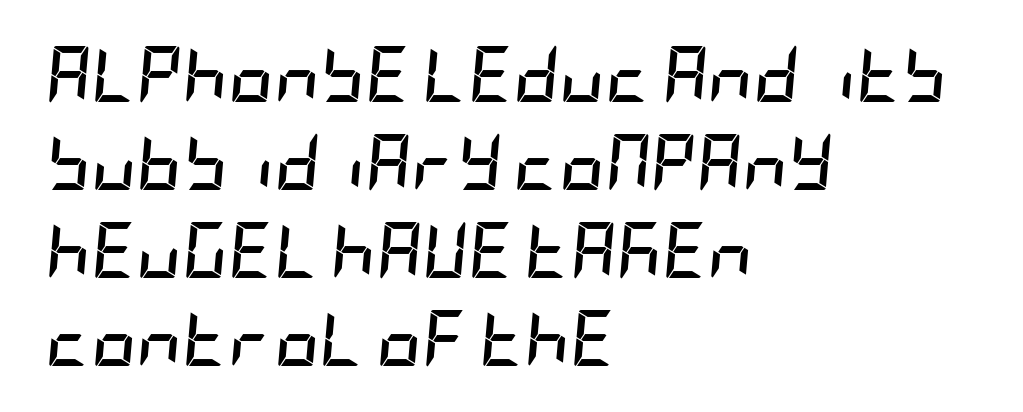
Students, observe: this is what conventionally led text looks like. The letterforms sit shoulder to shoulder at normal distance. Heavy, bold letterforms. Horizontally, the lines are justified to the leading edge only. Italic? Definitely — the glyphs are oblique.
